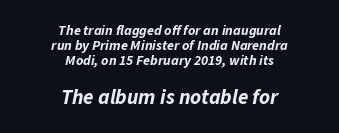
Q: Is the text bold? A: Yes.
Q: Is the text italic (slanted)? A: Yes, it leans right by about 11 degrees.
Q: Is the text underlined? A: No.
Q: How is the paragraph aligned? A: Centered.
Q: Is the spacing between letters normal or unusually wide? A: Normal.
Q: Is the spacing between lines tight, normal or loose? A: Tight.
Q: Which block of text is set in a larger size, the first (top) or the second (bottom)? A: The second (bottom) one.
